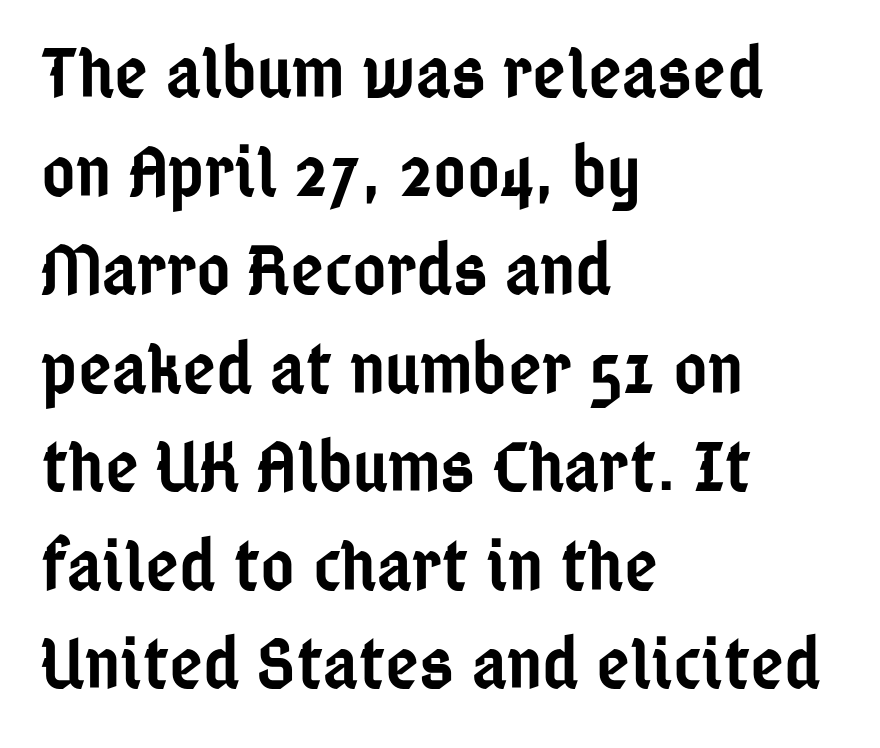
The image shows 73 px semibold, condensed sans-serif type, upright; set left-aligned, normal line spacing (1.35x), normal letter spacing, not underlined; low stroke contrast and a medium x-height.
